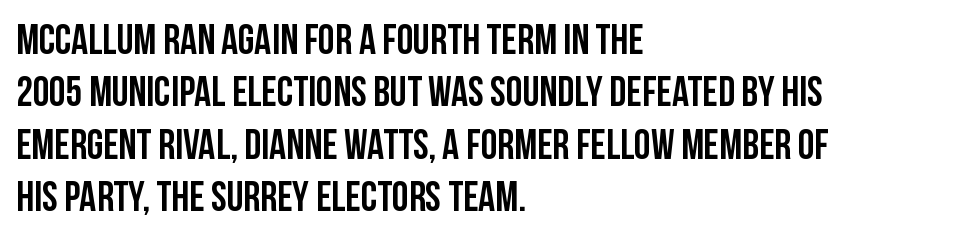
{"serif": "no", "italic": "no", "width": "condensed", "stroke_contrast": "low", "x_height": "large", "monospaced": "no", "underline": "no", "align": "left", "line_spacing": "normal", "line_spacing_ratio": 1.25, "letter_spacing": "normal", "letter_spacing_em": 0.0, "glyph_px": 42}
